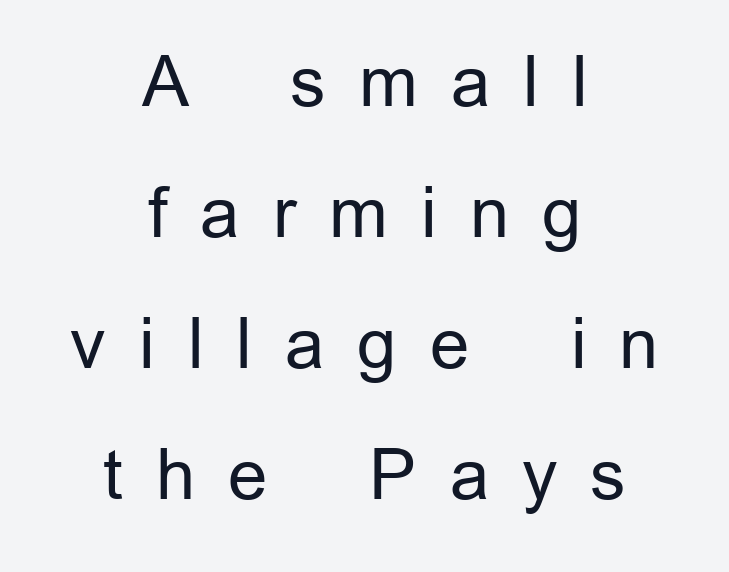
{"serif": "no", "italic": "no", "bold": "no", "weight": "regular", "width": "normal", "stroke_contrast": "low", "x_height": "medium", "monospaced": "no", "underline": "no", "align": "center", "line_spacing": "loose", "line_spacing_ratio": 1.9, "letter_spacing": "wide", "letter_spacing_em": 0.48, "glyph_px": 69}
